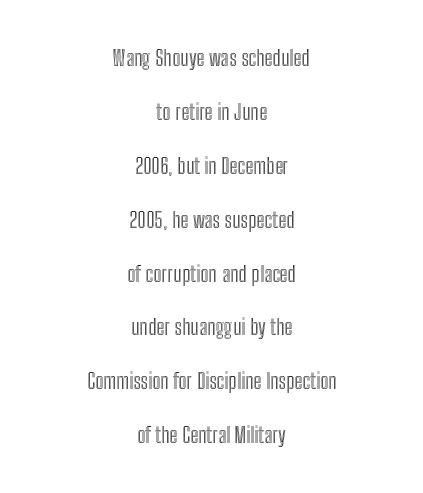
The image shows 22 px text type, upright; set centered, loose line spacing (2.45x), normal letter spacing, not underlined.
